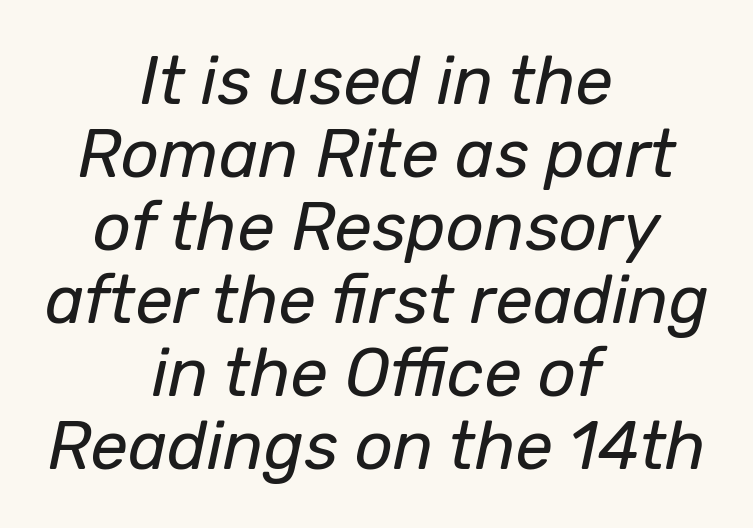
Q: Is the text bold? A: No.
Q: Is the text italic (slanted)? A: Yes, it leans right by about 12 degrees.
Q: Is the text underlined? A: No.
Q: How is the paragraph aligned? A: Centered.
Q: Is the spacing between letters normal or unusually wide? A: Normal.
Q: Is the spacing between lines tight, normal or loose? A: Tight.
Q: Width (condensed, normal, or wide)? A: Normal.
Q: Stroke contrast? A: Low.
Q: x-height? A: Medium.
Q: Monospaced? A: No.
